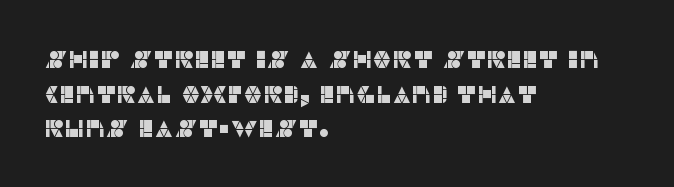
{"italic": "no", "underline": "no", "align": "left", "line_spacing": "normal", "line_spacing_ratio": 1.44, "letter_spacing": "normal", "letter_spacing_em": 0.0, "glyph_px": 24}
